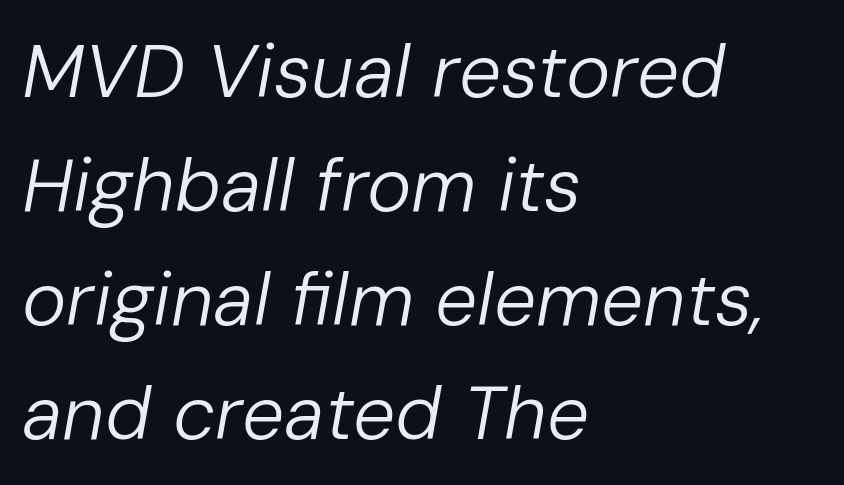
Looking at the ascenders, they clearly lean. Proportional: the letters do not fall into vertical columns. Nothing unusual about the tracking: characters are spaced as the font intends. Descenders are the only things crossing below the line. Honestly, the row spacing looks completely unremarkable.
